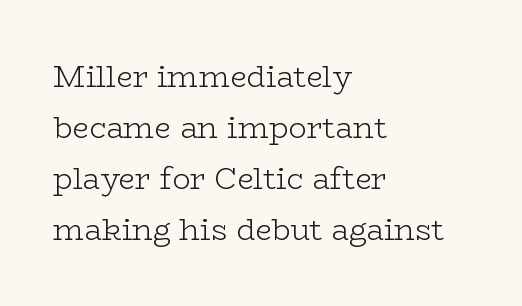
{"serif": "yes", "italic": "no", "bold": "no", "weight": "light", "width": "wide", "stroke_contrast": "low", "x_height": "medium", "monospaced": "no", "underline": "no", "align": "left", "line_spacing": "normal", "line_spacing_ratio": 1.7, "letter_spacing": "normal", "letter_spacing_em": 0.0, "glyph_px": 30}
